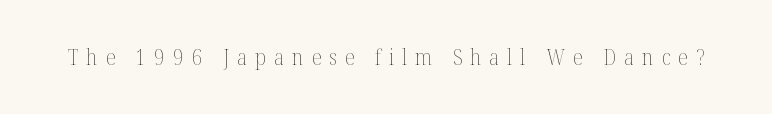
{"italic": "no", "bold": "no", "underline": "no", "letter_spacing": "wide", "letter_spacing_em": 0.38, "glyph_px": 21}
